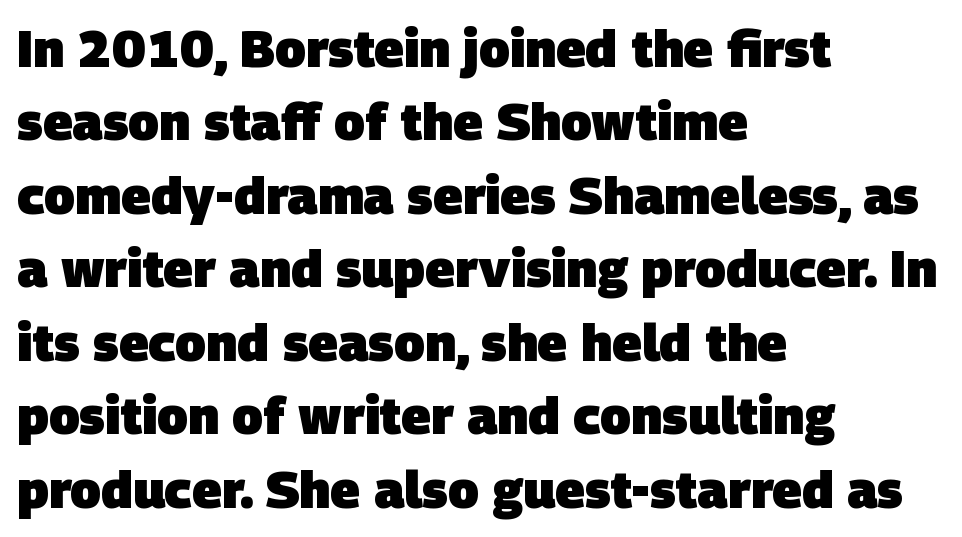
{"serif": "no", "bold": "yes", "weight": "heavy", "width": "normal", "stroke_contrast": "low", "x_height": "large", "monospaced": "no", "underline": "no", "align": "left", "line_spacing": "normal", "line_spacing_ratio": 1.44, "letter_spacing": "normal", "letter_spacing_em": 0.0, "glyph_px": 51}
